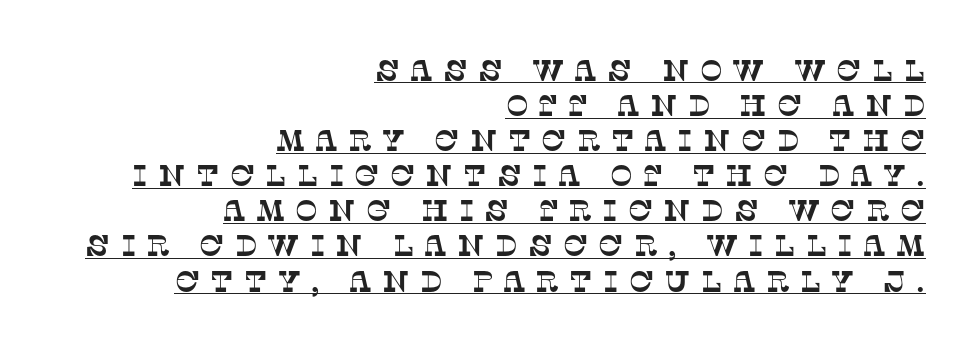
The passage shown has open, widely tracked lettering throughout. Which margin do the lines hug? The right one — the left edge is uneven. Is there an underline? Yes — a line sits under the letters. The glyphs in this specimen are seriffed. Varying glyph widths throughout — classic text-font behaviour.
